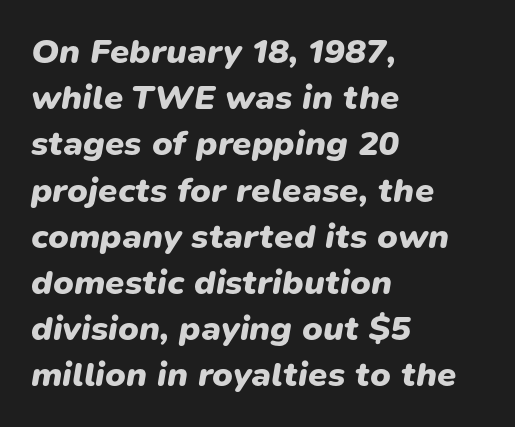
The image shows 35 px heavy type, italic (leaning right); set left-aligned, normal line spacing (1.32x), normal letter spacing, not underlined; low stroke contrast and a medium x-height.
